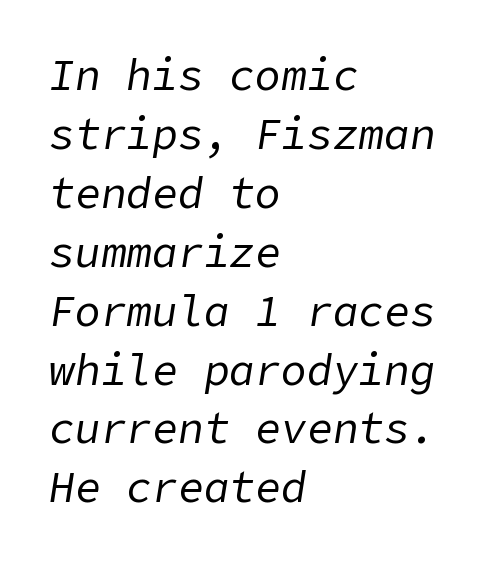
Q: Is the text bold? A: No.
Q: Is the text italic (slanted)? A: Yes, it leans right by about 9 degrees.
Q: Is the text underlined? A: No.
Q: How is the paragraph aligned? A: Left-aligned.
Q: Is the spacing between letters normal or unusually wide? A: Normal.
Q: Is the spacing between lines tight, normal or loose? A: Normal.
Q: Width (condensed, normal, or wide)? A: Normal.
Q: Stroke contrast? A: Low.
Q: x-height? A: Medium.
